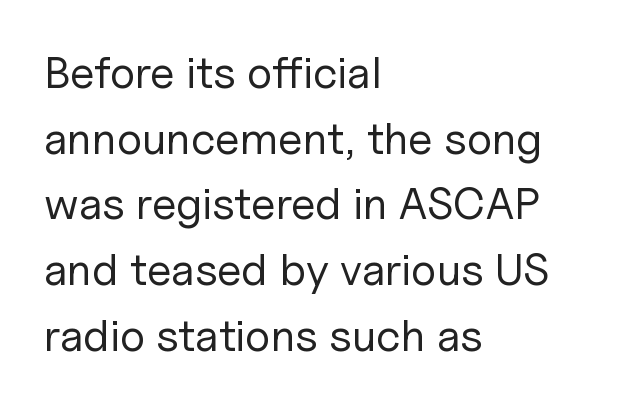
{"serif": "no", "italic": "no", "bold": "no", "weight": "regular", "width": "normal", "stroke_contrast": "low", "x_height": "medium", "monospaced": "no", "underline": "no", "align": "left", "line_spacing": "normal", "line_spacing_ratio": 1.46, "letter_spacing": "normal", "letter_spacing_em": 0.0, "glyph_px": 45}
